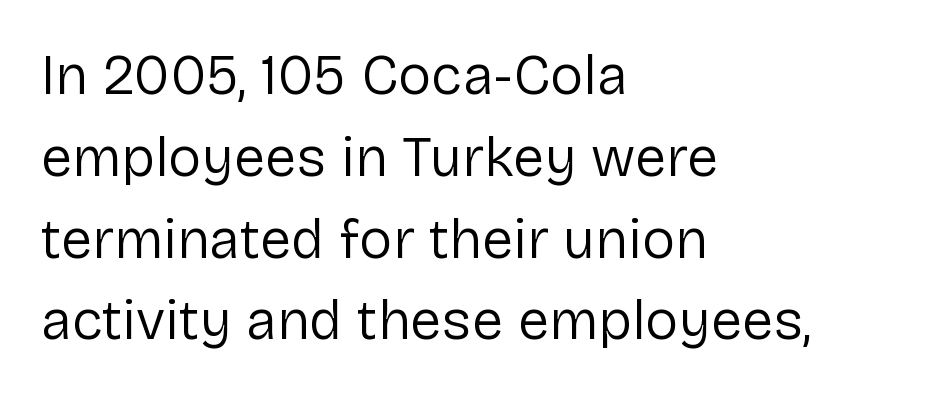
{"serif": "no", "italic": "no", "bold": "no", "weight": "regular", "width": "normal", "stroke_contrast": "low", "x_height": "medium", "monospaced": "no", "underline": "no", "align": "left", "line_spacing": "normal", "line_spacing_ratio": 1.46, "letter_spacing": "normal", "letter_spacing_em": 0.0, "glyph_px": 56}
